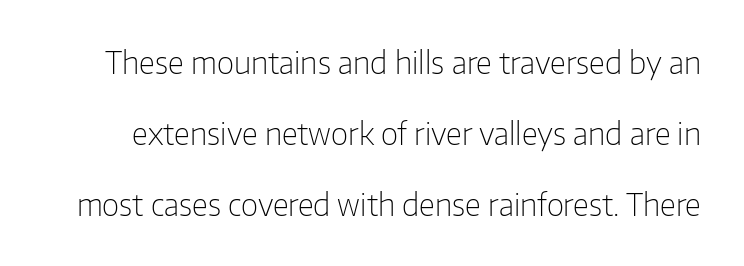
{"serif": "no", "italic": "no", "bold": "no", "weight": "light", "width": "normal", "stroke_contrast": "low", "x_height": "medium", "monospaced": "no", "underline": "no", "line_spacing": "loose", "line_spacing_ratio": 2.36, "letter_spacing": "normal", "letter_spacing_em": 0.0, "glyph_px": 30}
